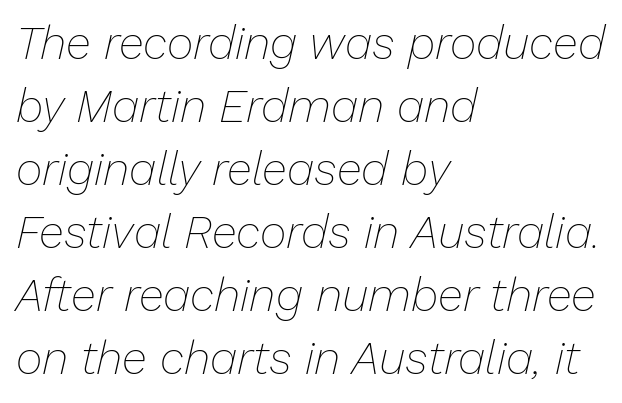
Q: Is the text bold? A: No.
Q: Is the text italic (slanted)? A: Yes, it leans right by about 13 degrees.
Q: Is the text underlined? A: No.
Q: How is the paragraph aligned? A: Left-aligned.
Q: Is the spacing between letters normal or unusually wide? A: Normal.
Q: Is the spacing between lines tight, normal or loose? A: Normal.
Q: Width (condensed, normal, or wide)? A: Normal.
Q: Stroke contrast? A: Low.
Q: x-height? A: Medium.
Q: Monospaced? A: No.
